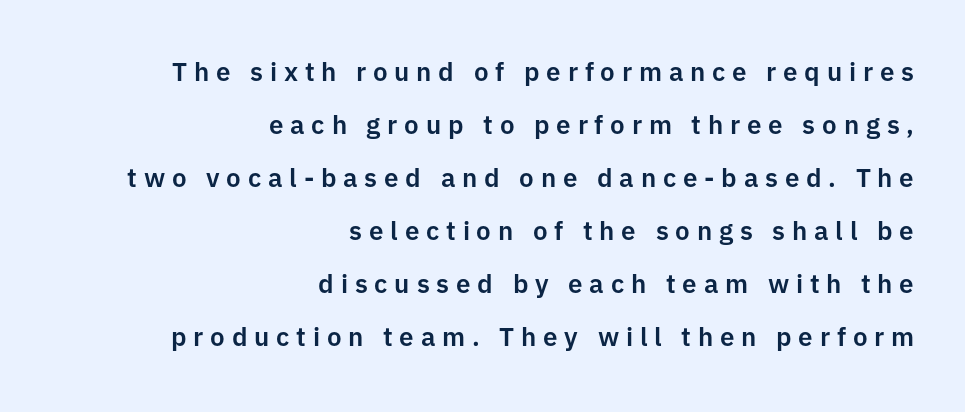
Words appear elongated and porous because spacing is wide. You can tell it's not italic because the verticals are truly vertical. Does the copy run flush right? Yes — the right margin is perfectly even. Notice the wide empty band between every row — that's loose leading.
